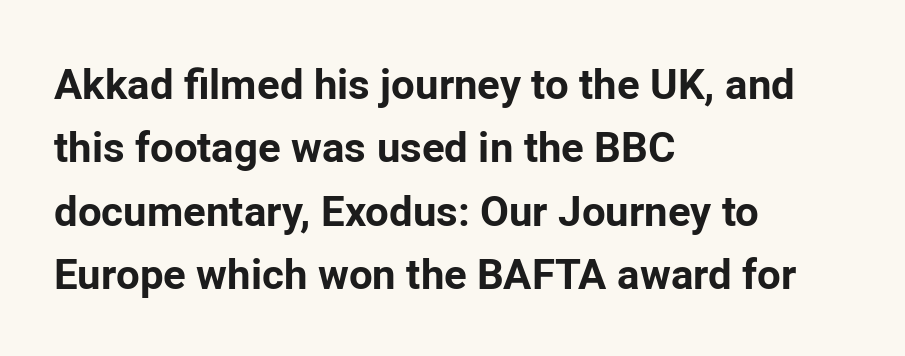
Pretty heavy lettering here — definitely bold. Leading: standard. The compositor pushed each line to the left boundary. Italic? Not at all — the glyphs are vertical. A typesetter would label this face a sans.
